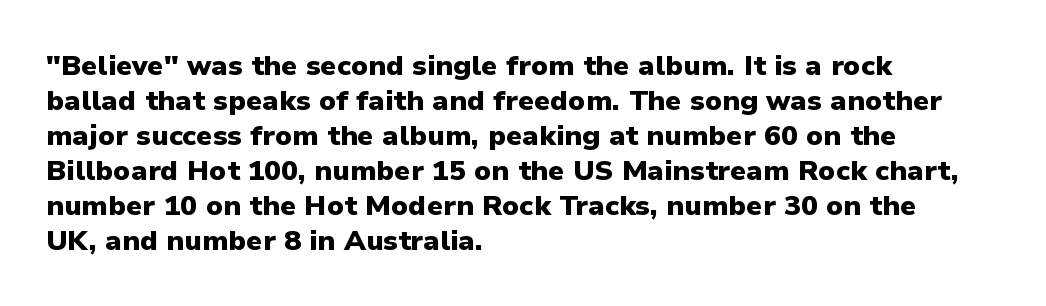
The strip under each line holds only bare page. These lines are rendered in a variable-pitch font. The gaps between neighbouring characters are ordinary and unremarkable. Notice how thick the strokes are: this is what a full bold looks like.
